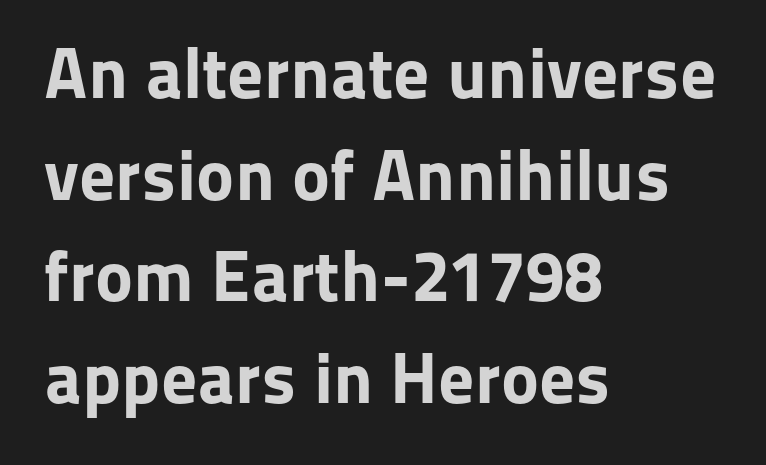
The image shows 72 px bold sans-serif type, upright; set left-aligned, normal line spacing (1.41x), normal letter spacing, not underlined; low stroke contrast and a medium x-height.
